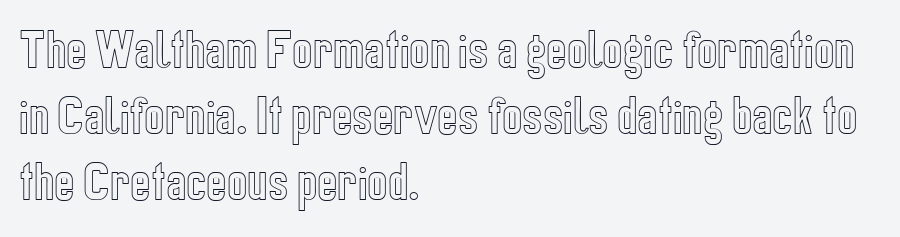
The image shows 43 px condensed type, upright; set left-aligned, normal line spacing (1.54x), normal letter spacing, not underlined; a medium x-height.
